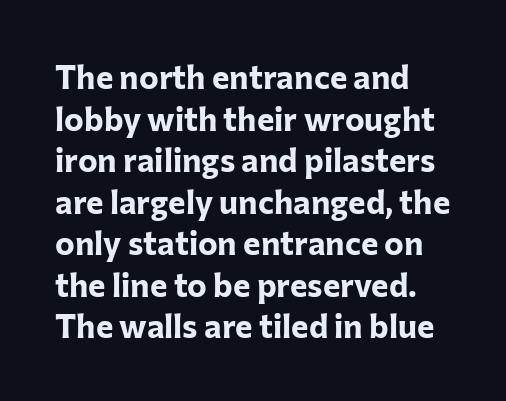
Q: Is the text bold? A: Yes.
Q: Is the text italic (slanted)? A: No, it is upright.
Q: Is the typeface a serif or a sans-serif typeface? A: Sans-serif.
Q: Is the text underlined? A: No.
Q: How is the paragraph aligned? A: Left-aligned.
Q: Is the spacing between letters normal or unusually wide? A: Normal.
Q: Is the spacing between lines tight, normal or loose? A: Normal.
Q: Width (condensed, normal, or wide)? A: Normal.
Q: Stroke contrast? A: Low.
Q: x-height? A: Medium.
Q: Monospaced? A: No.
